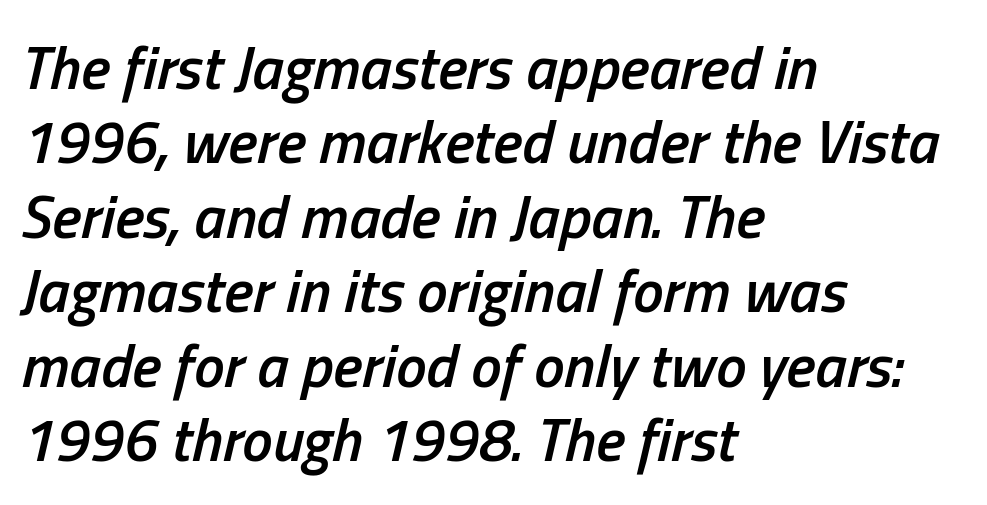
{"italic": "yes", "lean": "right", "slant_degrees": 13, "bold": "semi", "weight": "semibold", "width": "condensed", "stroke_contrast": "low", "x_height": "medium", "monospaced": "no", "underline": "no", "align": "left", "line_spacing_ratio": 1.22, "letter_spacing": "normal", "letter_spacing_em": 0.0, "glyph_px": 61}
